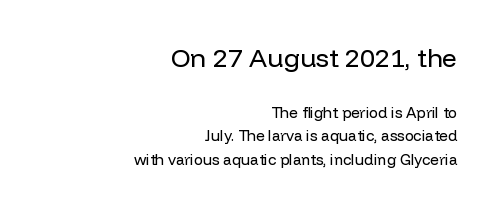
Q: Is the text bold? A: No.
Q: Is the text italic (slanted)? A: No, it is upright.
Q: Is the text underlined? A: No.
Q: How is the paragraph aligned? A: Right-aligned.
Q: Is the spacing between letters normal or unusually wide? A: Normal.
Q: Is the spacing between lines tight, normal or loose? A: Normal.
Q: Which block of text is set in a larger size, the first (top) or the second (bottom)? A: The first (top) one.
